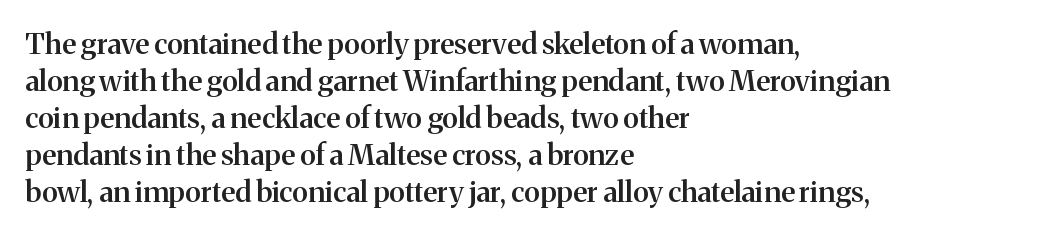
The image shows 29 px semibold serif type, upright; set left-aligned, normal line spacing (1.28x), normal letter spacing, not underlined; medium stroke contrast and a medium x-height.
